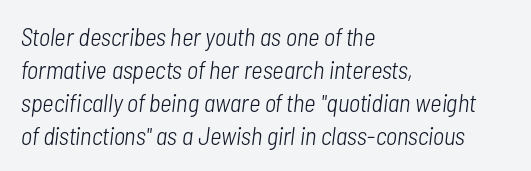
Q: Is the text bold? A: No.
Q: Is the text italic (slanted)? A: Yes, it leans right by about 7 degrees.
Q: Is the text underlined? A: No.
Q: How is the paragraph aligned? A: Left-aligned.
Q: Is the spacing between letters normal or unusually wide? A: Normal.
Q: Is the spacing between lines tight, normal or loose? A: Normal.
